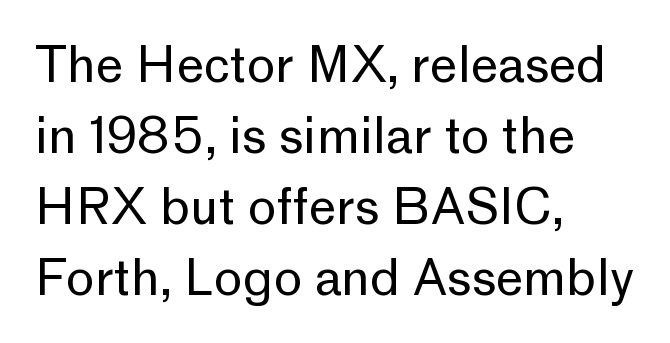
Students, observe: this is what conventionally led text looks like. Default kerning and tracking; the words read as compact shapes. A student would call this left alignment; a typographer would say flush left, rag right. Notice how the stems are strictly vertical — no italics here.
